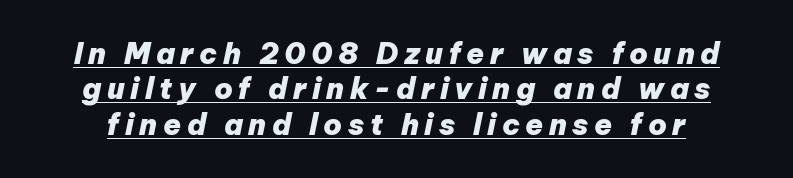
Q: Is the text bold? A: Yes.
Q: Is the text italic (slanted)? A: Yes, it leans right by about 12 degrees.
Q: Is the text underlined? A: Yes.
Q: Width (condensed, normal, or wide)? A: Normal.
Q: Stroke contrast? A: Low.
Q: x-height? A: Medium.
Q: Monospaced? A: No.
